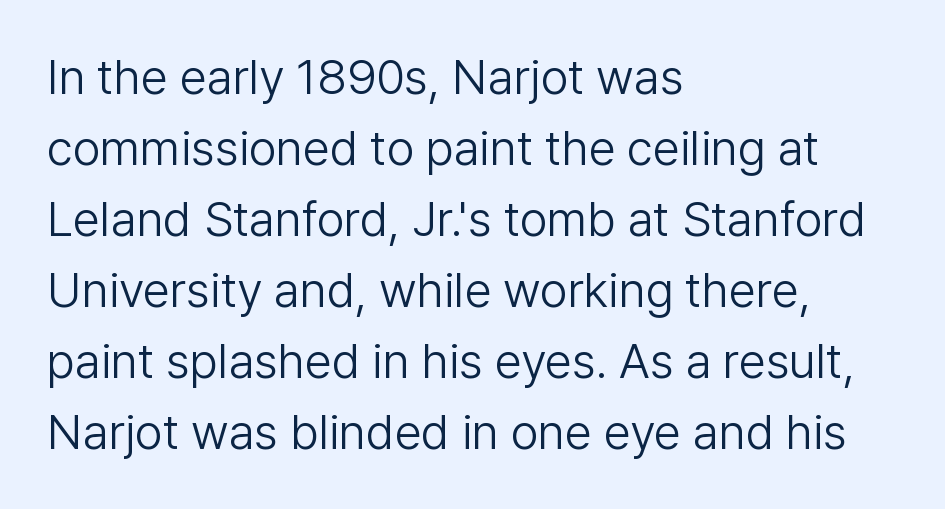
The image shows 49 px light sans-serif type, upright; set left-aligned, normal line spacing (1.45x), normal letter spacing, not underlined; low stroke contrast and a medium x-height.
